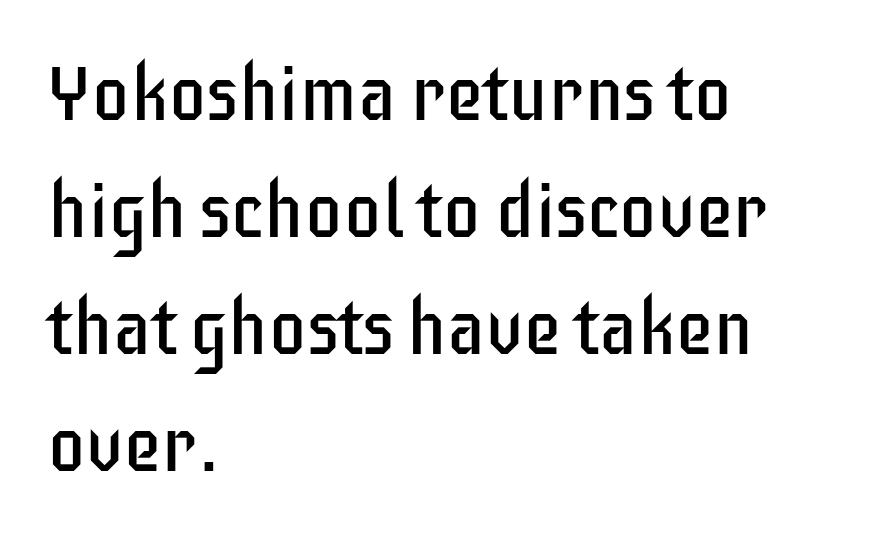
Q: Is the text bold? A: No.
Q: Is the text italic (slanted)? A: No, it is upright.
Q: Is the typeface a serif or a sans-serif typeface? A: Sans-serif.
Q: Is the text underlined? A: No.
Q: How is the paragraph aligned? A: Left-aligned.
Q: Is the spacing between letters normal or unusually wide? A: Normal.
Q: Is the spacing between lines tight, normal or loose? A: Normal.
Q: Width (condensed, normal, or wide)? A: Condensed.
Q: Stroke contrast? A: Low.
Q: x-height? A: Large.
Q: Monospaced? A: No.
